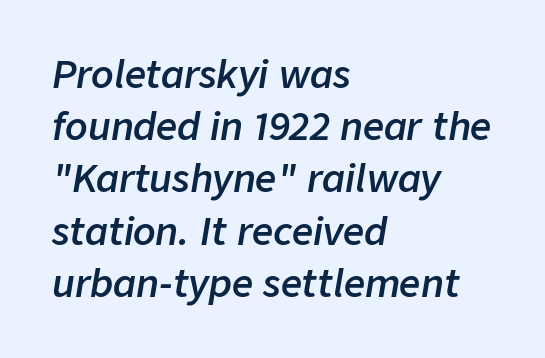
Baseline-to-baseline distance is the conventional proportion of letter height. Clear beneath every line of the passage. The typography opts for an oblique posture over an upright one. The letters advance in unequal steps, a hallmark of proportional type. Which margin do the lines hug? The left one — the right edge is uneven. How heavy is the stroke? Medium-heavy — a semibold, shy of bold.
